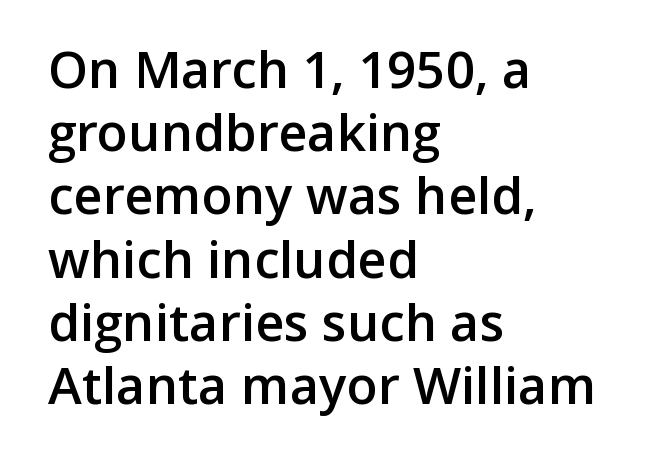
The image shows 51 px semibold sans-serif type, upright; set left-aligned, line spacing 1.24x, normal letter spacing, not underlined; low stroke contrast and a medium x-height.
